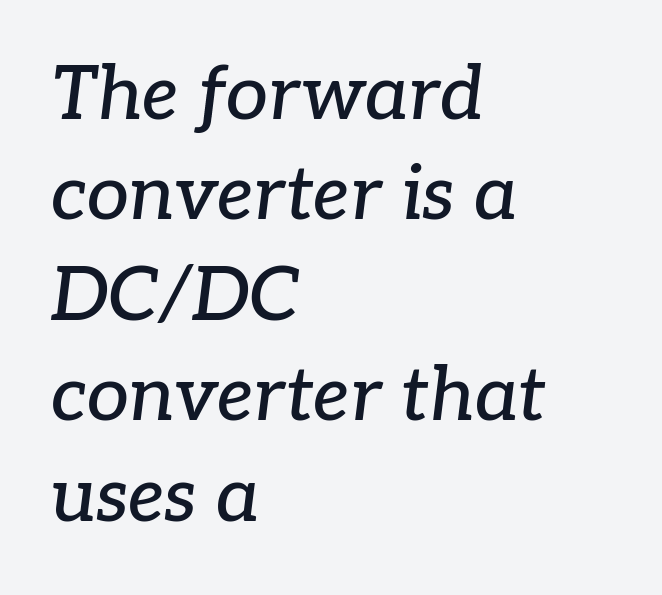
The type is set solid horizontally, with unmodified tracking. Old-style or modern, the face here clearly has serifs. Slant detected: the letters are inclined. The face used here is proportionally spaced, like ordinary book or web type. Interline gaps are of average width in this sample. Teacher's note: observe the even left margin — that is flush-left alignment.
